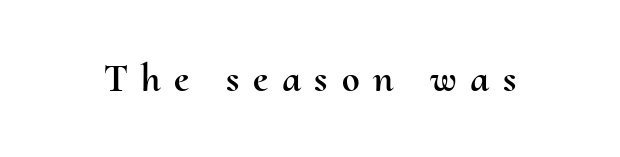
The image shows 40 px text type, upright; set unusually wide letter spacing (+0.34 em), not underlined; medium stroke contrast and a small x-height.
